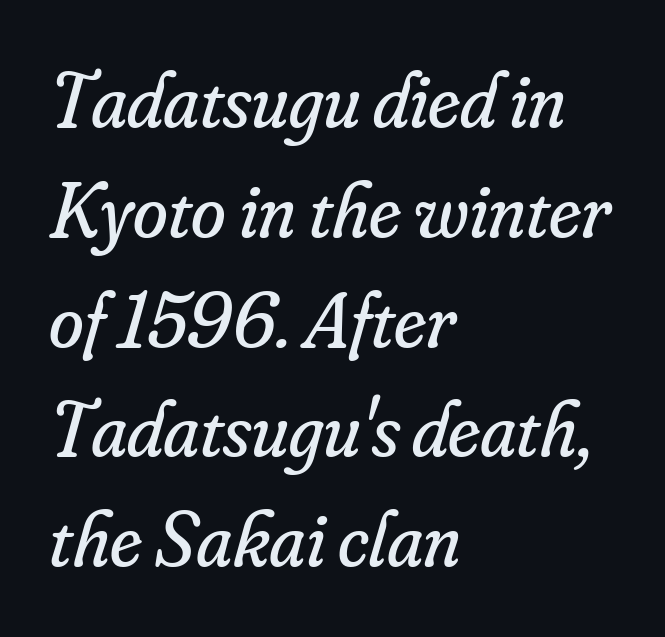
Q: Is the text bold? A: No.
Q: Is the text italic (slanted)? A: Yes, it leans right by about 16 degrees.
Q: Is the typeface a serif or a sans-serif typeface? A: Serif.
Q: Is the text underlined? A: No.
Q: How is the paragraph aligned? A: Left-aligned.
Q: Is the spacing between letters normal or unusually wide? A: Normal.
Q: Is the spacing between lines tight, normal or loose? A: Normal.
Q: Width (condensed, normal, or wide)? A: Normal.
Q: Stroke contrast? A: Low.
Q: x-height? A: Small.
Q: Monospaced? A: No.
